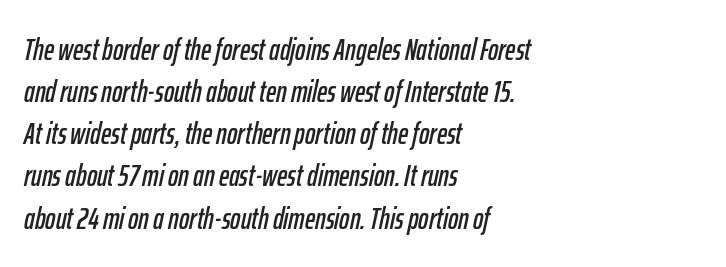
The image shows 31 px condensed type, italic (leaning right); set left-aligned, normal line spacing (1.36x), normal letter spacing, not underlined; low stroke contrast and a medium x-height.
